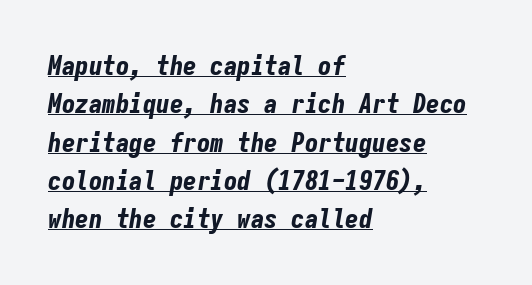
Q: Is the text bold? A: Yes.
Q: Is the text italic (slanted)? A: Yes, it leans right by about 9 degrees.
Q: Is the text underlined? A: Yes.
Q: How is the paragraph aligned? A: Left-aligned.
Q: Is the spacing between letters normal or unusually wide? A: Normal.
Q: Is the spacing between lines tight, normal or loose? A: Normal.
